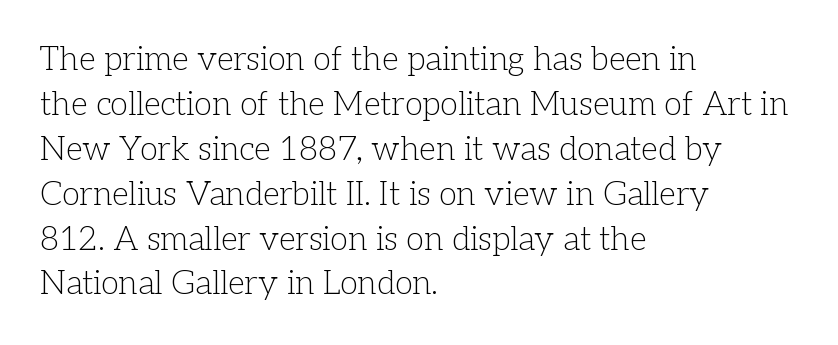
Observe the serifs anchoring each vertical stroke in this sample. Nothing heavy about these letters — not bold at all. Left-aligned paragraph, ragged on the right. The lines sit at an ordinary, default distance from one another. Unmarked baselines from the first word to the last.
